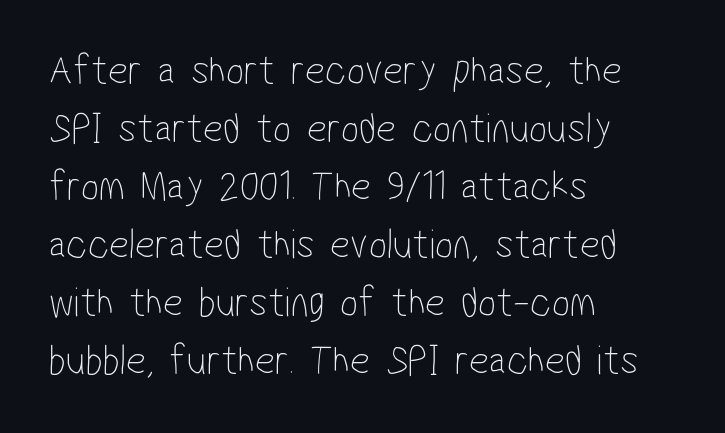
Q: Is the text bold? A: No.
Q: Is the typeface a serif or a sans-serif typeface? A: Sans-serif.
Q: Is the text underlined? A: No.
Q: How is the paragraph aligned? A: Left-aligned.
Q: Is the spacing between letters normal or unusually wide? A: Normal.
Q: Is the spacing between lines tight, normal or loose? A: Normal.
Q: Width (condensed, normal, or wide)? A: Condensed.
Q: Stroke contrast? A: Low.
Q: x-height? A: Medium.
Q: Monospaced? A: No.
